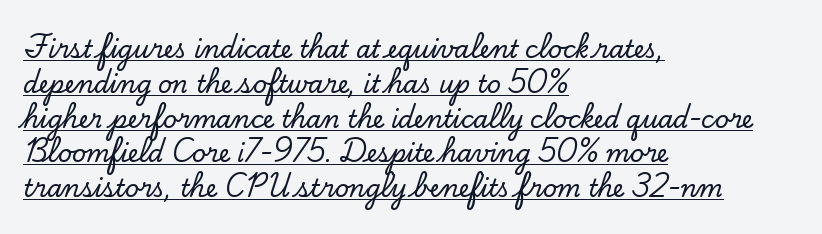
Q: Is the text italic (slanted)? A: Yes.
Q: Is the text underlined? A: Yes.
Q: How is the paragraph aligned? A: Left-aligned.
Q: Is the spacing between letters normal or unusually wide? A: Normal.
Q: Is the spacing between lines tight, normal or loose? A: Normal.
